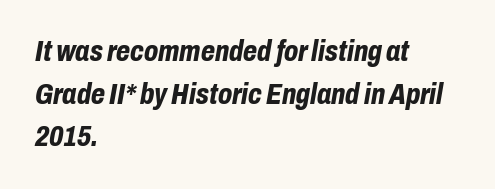
The image shows 29 px bold, condensed type, italic (leaning right); set left-aligned, normal line spacing (1.47x), normal letter spacing, not underlined; low stroke contrast and a medium x-height.
